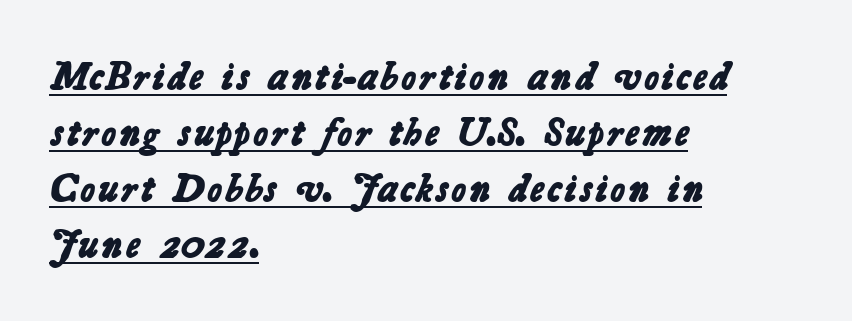
{"serif": "no", "bold": "yes", "weight": "bold", "width": "normal", "stroke_contrast": "low", "x_height": "medium", "monospaced": "no", "underline": "yes", "align": "left", "line_spacing": "normal", "line_spacing_ratio": 1.4, "letter_spacing": "normal", "letter_spacing_em": 0.0, "glyph_px": 40}
